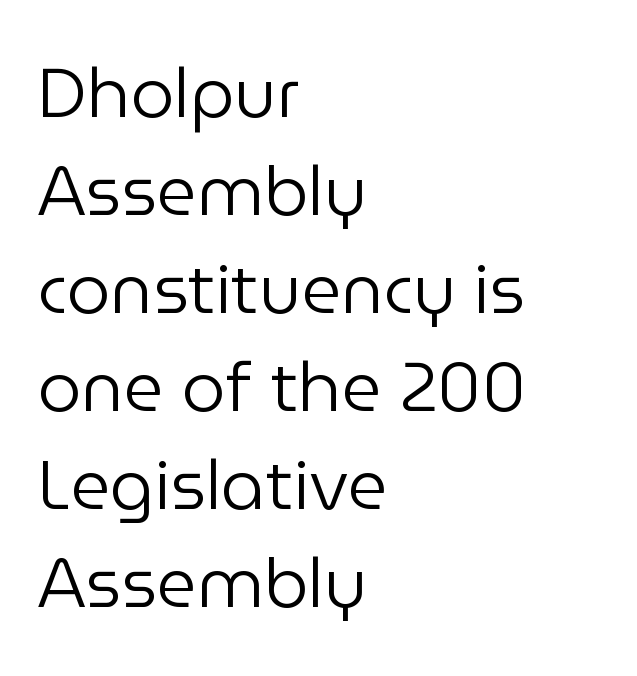
How would I describe the line gaps? Plain and ordinary. The foot of each line stays bare and open. Observe the absence of serifs on each vertical stroke in this sample. Ordinary non-slanted type is in use. Stems and bowls with no extra thickness — not bold. The rendering uses natural spacing where letterforms have individual widths.
